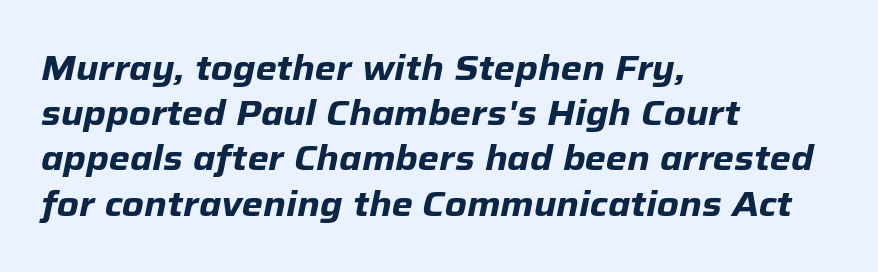
Heavy, bold letterforms. Do the characters align in a grid? No, the font is proportional. Each row of text sits above clean, open space. The space between consecutive lines is moderate. When letters slant like this, we call the style italic.
